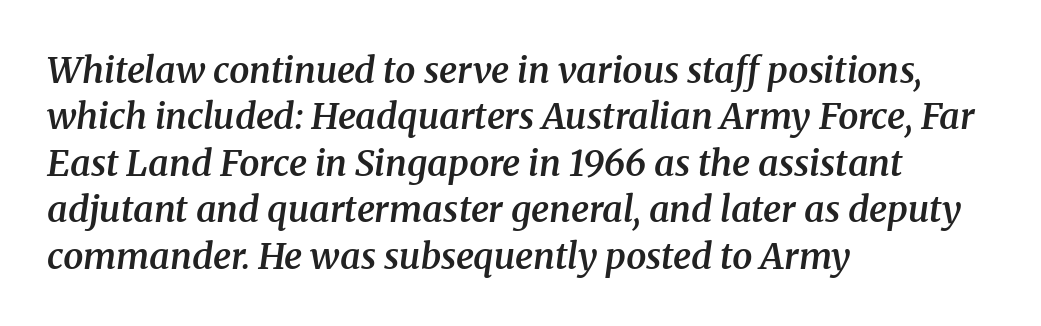
The image shows 36 px semibold serif type, italic (leaning right); set left-aligned, normal line spacing (1.29x), normal letter spacing, not underlined; medium stroke contrast and a medium x-height.
